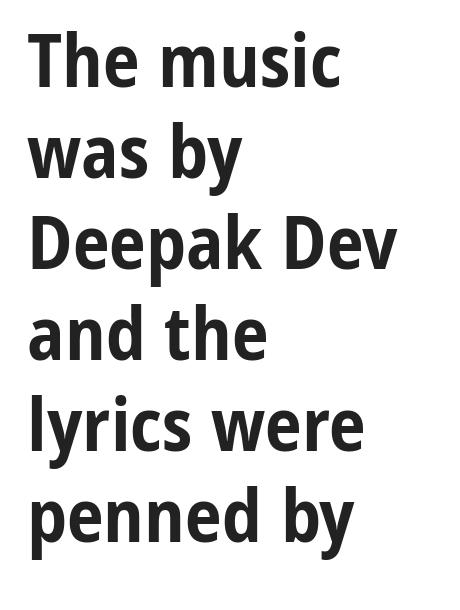
Q: Is the text bold? A: Yes.
Q: Is the text italic (slanted)? A: No, it is upright.
Q: Is the typeface a serif or a sans-serif typeface? A: Sans-serif.
Q: Is the text underlined? A: No.
Q: How is the paragraph aligned? A: Left-aligned.
Q: Is the spacing between letters normal or unusually wide? A: Normal.
Q: Width (condensed, normal, or wide)? A: Condensed.
Q: Stroke contrast? A: Low.
Q: x-height? A: Medium.
Q: Monospaced? A: No.
